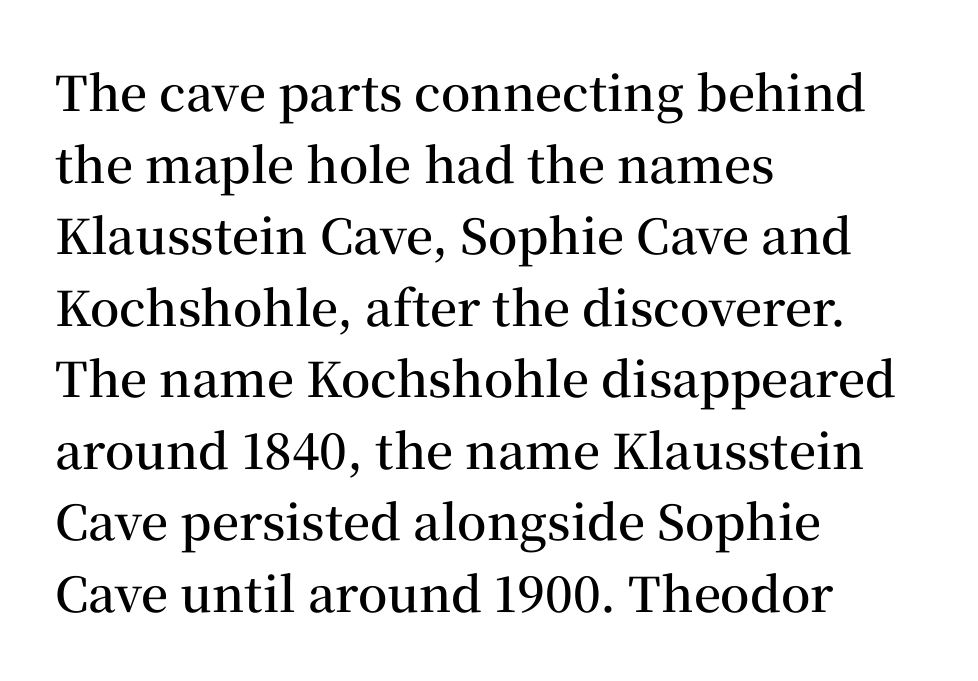
Q: Is the text bold? A: Semi-bold.
Q: Is the text italic (slanted)? A: No, it is upright.
Q: Is the typeface a serif or a sans-serif typeface? A: Serif.
Q: Is the text underlined? A: No.
Q: How is the paragraph aligned? A: Left-aligned.
Q: Is the spacing between letters normal or unusually wide? A: Normal.
Q: Is the spacing between lines tight, normal or loose? A: Normal.
Q: Width (condensed, normal, or wide)? A: Normal.
Q: Stroke contrast? A: Medium.
Q: x-height? A: Medium.
Q: Monospaced? A: No.
